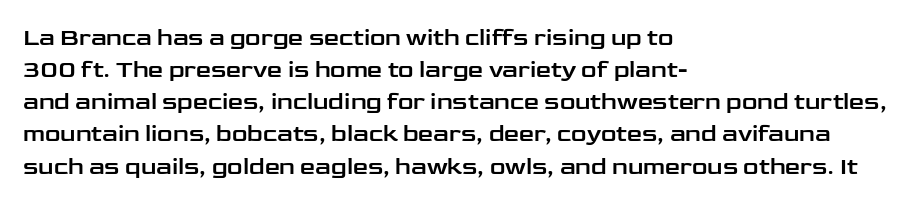
Q: Is the text italic (slanted)? A: No, it is upright.
Q: Is the text underlined? A: No.
Q: How is the paragraph aligned? A: Left-aligned.
Q: Is the spacing between letters normal or unusually wide? A: Normal.
Q: Is the spacing between lines tight, normal or loose? A: Normal.
